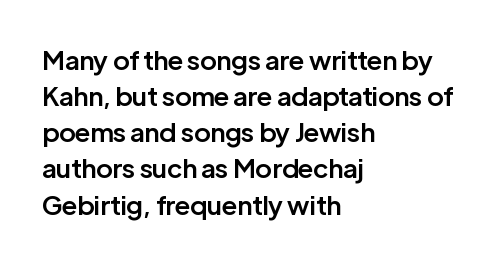
{"italic": "no", "bold": "semi", "underline": "no", "align": "left", "line_spacing": "normal", "line_spacing_ratio": 1.39, "letter_spacing": "normal", "letter_spacing_em": 0.0, "glyph_px": 26}
